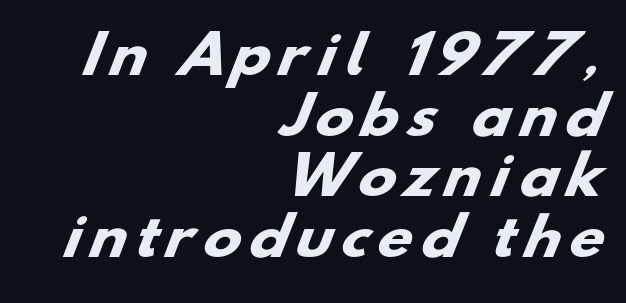
The image shows 51 px heavy, wide sans-serif type; set right-aligned, line spacing 1.19x, unusually wide letter spacing (+0.2 em), not underlined; low stroke contrast and a small x-height.
